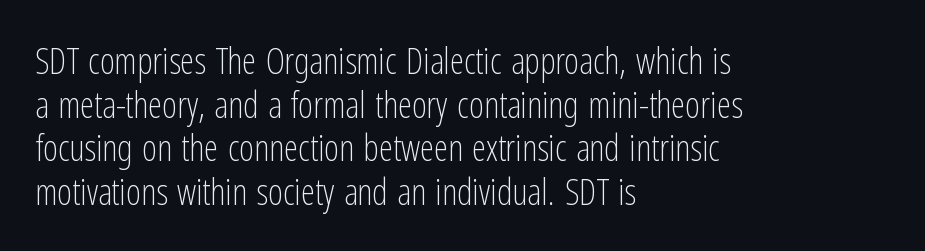
No heavy texture on the line: the type isn't bold. This sample has the flowing, uneven cadence of proportional lettering. This sample uses an upright cut, with every glyph sitting square on the baseline. What kind of face is this? One without serifs — a sans. A bare baseline throughout the passage.
